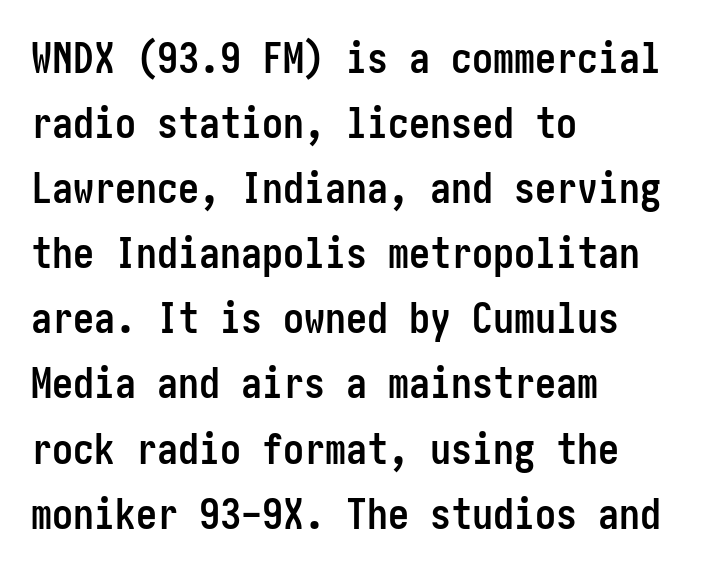
The letters are bold, with thick, heavy strokes. Alignment: flush left. Stroke terminals: plain, sans-serif. Lines of text with bare space underneath. A typesetter would call this leading conventional body-copy spacing.
